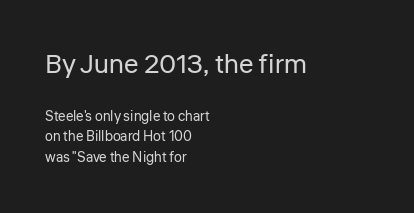
{"italic": "no", "bold": "no", "underline": "no", "align": "left", "line_spacing": "normal", "line_spacing_ratio": 1.46, "letter_spacing": "normal", "letter_spacing_em": 0.0, "larger_block": "first", "size_ratio": 1.93, "glyph_px": 27}
